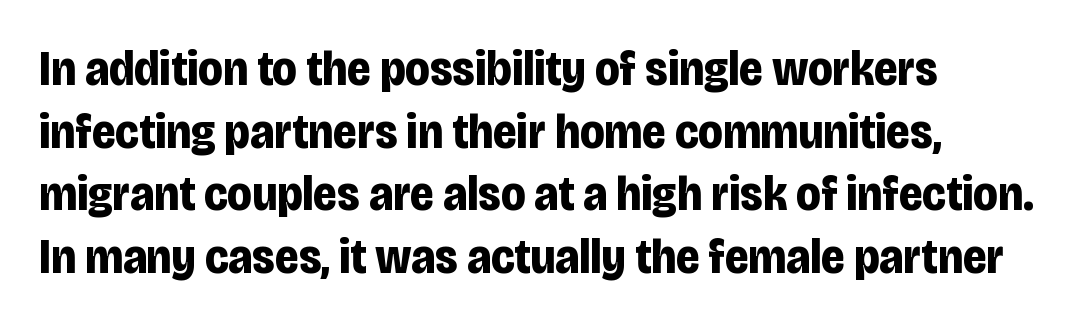
The strip under each line holds only bare page. The glyphs have the mass of a bold cut. This sample keeps an unexceptional amount of space between lines. Italic: no, the glyphs are upright roman. Standard letterfit; no display-style spreading of the glyphs. You could not count columns in this text — the font is proportionally spaced.
